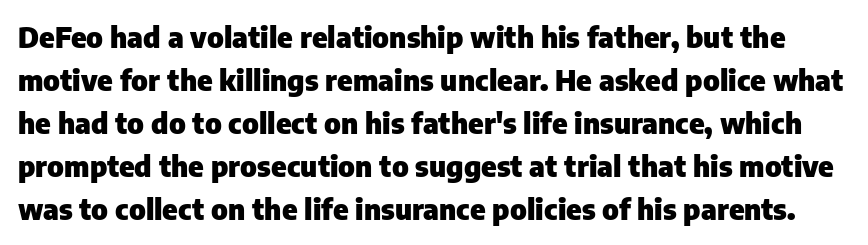
Here the glyphs are tracked normally, forming tight word shapes. A typesetter would call this proportional, since set widths differ per character. Italic? Not at all — the glyphs are vertical. Summary of vertical rhythm: regular, with standard interline spacing.
